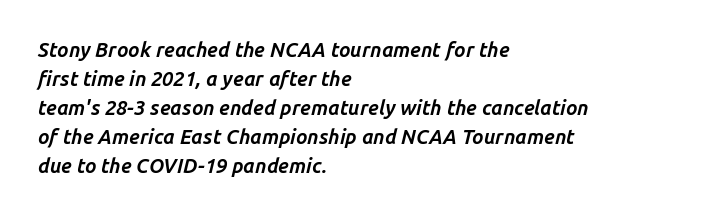
The space beneath each line is pristine and unruled. Where is the straight margin? On the left. This rendering leaves character spacing at its baseline value. An italicized treatment has been applied to the whole sample. The line-height multiplier appears to be the usual default.
